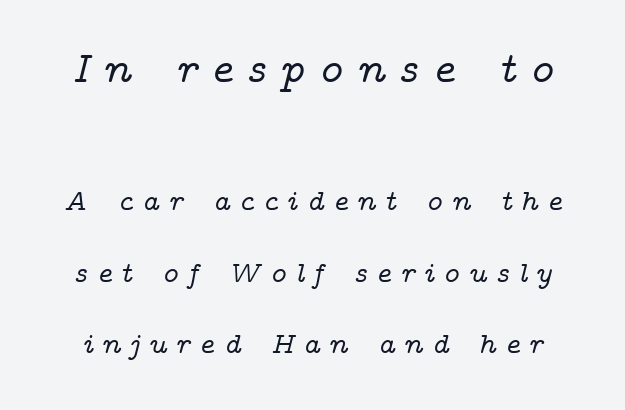
To sum up the face: it has serifs. Regarding leading, the lines here are spaced well apart. This sample has the flowing, uneven cadence of proportional lettering. Plain, unruled lines of type. Substantial extra tracking has been applied to these lines.
